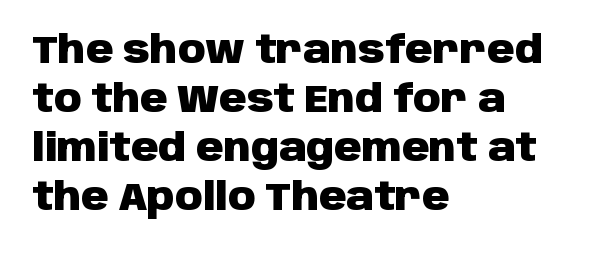
The image shows 38 px heavy sans-serif type, upright; set left-aligned, normal line spacing (1.29x), normal letter spacing, not underlined; low stroke contrast and a large x-height.
